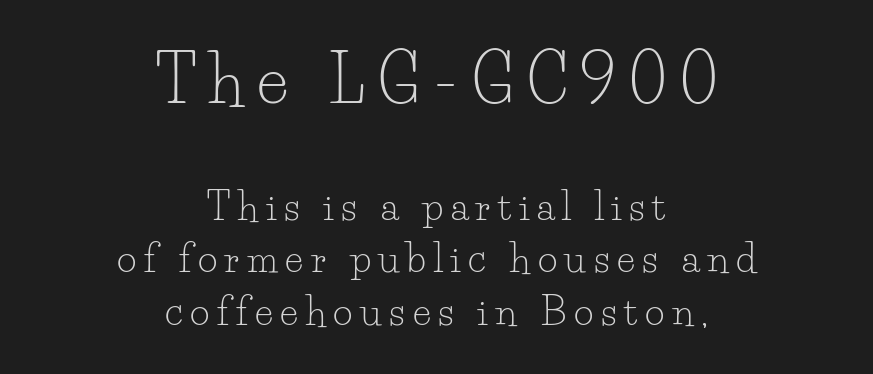
{"serif": "yes", "italic": "no", "bold": "no", "weight": "light", "width": "normal", "stroke_contrast": "low", "x_height": "small", "monospaced": "no", "underline": "no", "align": "center", "line_spacing": "normal", "line_spacing_ratio": 1.39, "letter_spacing": "wide", "letter_spacing_em": 0.2, "larger_block": "first", "size_ratio": 1.74, "glyph_px": 66}
